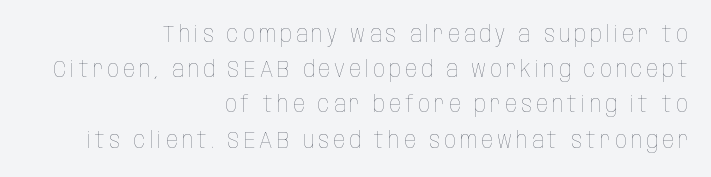
No word sits above an underline. The leading is moderate, giving the passage an even texture. The cut favours lightness, reaching ordinary text weight at its darkest. Italic: no, the glyphs are upright roman. Visually the block forms a straight wall on the right and a jagged coastline on the left.
